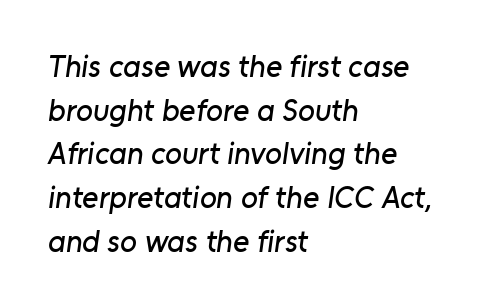
Q: Is the typeface a serif or a sans-serif typeface? A: Sans-serif.
Q: Is the text underlined? A: No.
Q: How is the paragraph aligned? A: Left-aligned.
Q: Is the spacing between letters normal or unusually wide? A: Normal.
Q: Is the spacing between lines tight, normal or loose? A: Normal.
Q: Width (condensed, normal, or wide)? A: Normal.
Q: Stroke contrast? A: Low.
Q: x-height? A: Medium.
Q: Monospaced? A: No.
